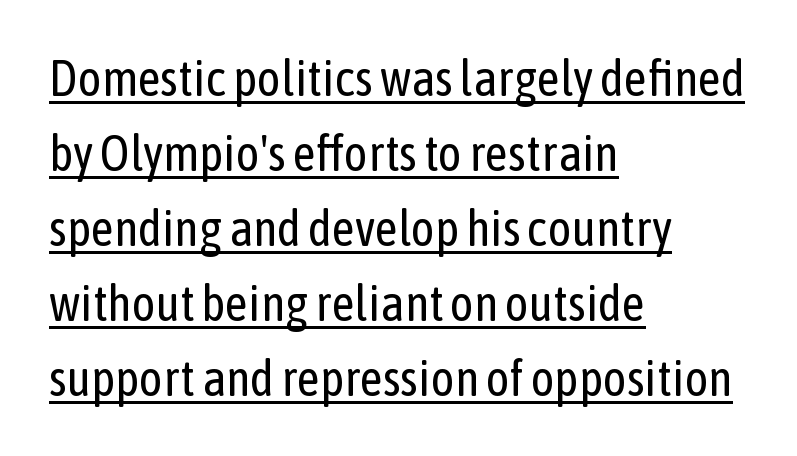
The image shows 50 px regular-weight, condensed sans-serif type, upright; set left-aligned, normal line spacing (1.5x), normal letter spacing, underlined; low stroke contrast and a medium x-height.
